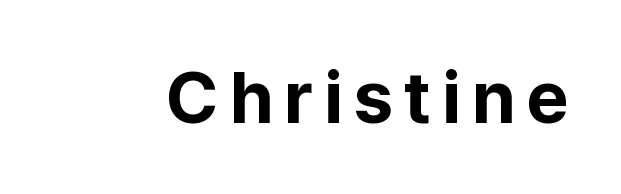
Q: Is the text bold? A: Yes.
Q: Is the text italic (slanted)? A: No, it is upright.
Q: Is the typeface a serif or a sans-serif typeface? A: Sans-serif.
Q: Is the text underlined? A: No.
Q: Width (condensed, normal, or wide)? A: Normal.
Q: Stroke contrast? A: Low.
Q: x-height? A: Medium.
Q: Monospaced? A: No.
